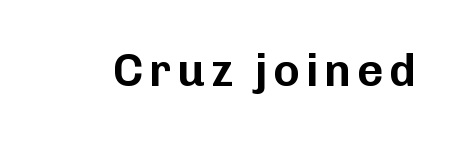
No word sits above an underline. This rendering employs a face without finishing strokes, i.e., a sans-serif. This is the regular roman posture of the typeface. Each letter keeps its own natural width here, so spacing adapts to shape.
